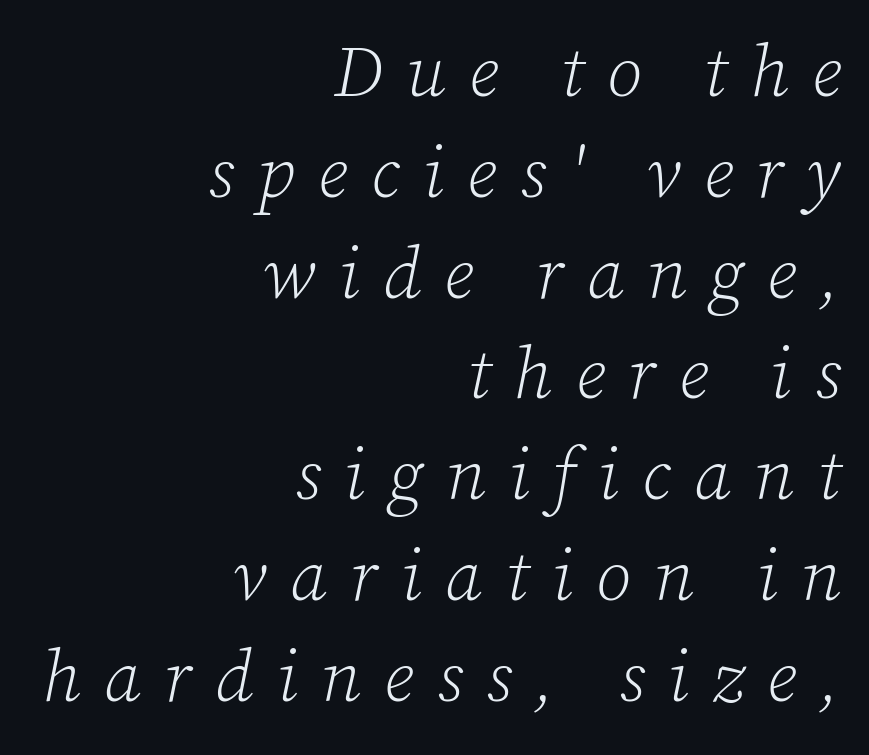
Character widths vary here, with narrow letters taking less room than wide ones. Stroke mass is kept to a normal reading level or below. A normal amount of white space separates one row of letters from the next. The glyphs in this specimen are seriffed.
